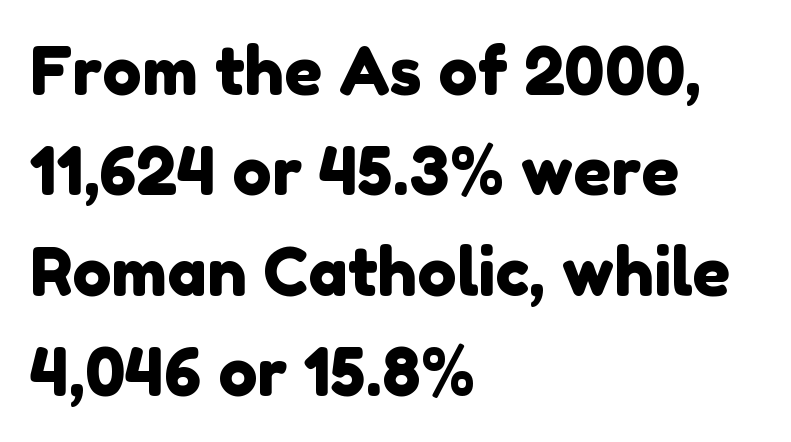
{"serif": "no", "width": "normal", "stroke_contrast": "low", "x_height": "medium", "monospaced": "no", "underline": "no", "align": "left", "line_spacing": "normal", "line_spacing_ratio": 1.52, "letter_spacing": "normal", "letter_spacing_em": 0.0, "glyph_px": 66}
